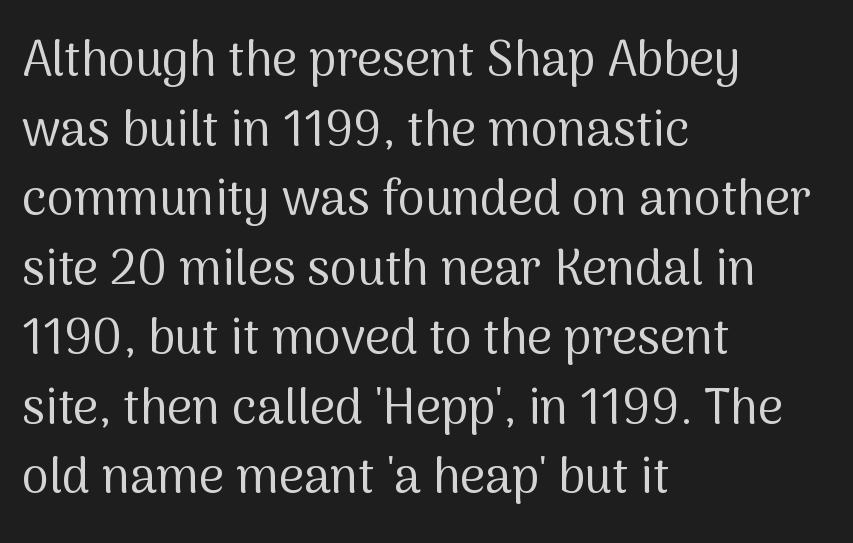
The image shows 49 px regular-weight sans-serif type, upright; set left-aligned, normal line spacing (1.42x), normal letter spacing, not underlined; medium stroke contrast and a medium x-height.
